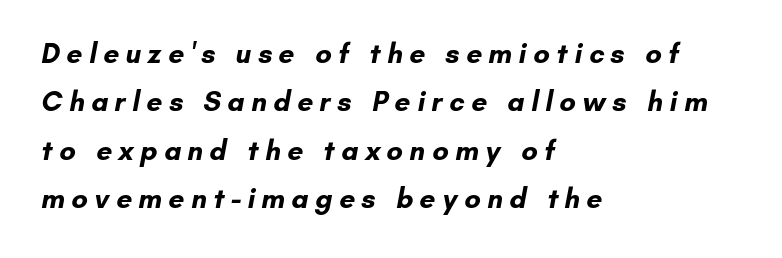
The image shows 28 px bold sans-serif type; set left-aligned, line spacing 1.73x, unusually wide letter spacing (+0.23 em), not underlined; low stroke contrast and a small x-height.
